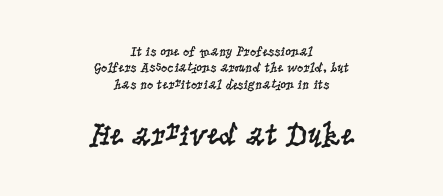
{"serif": "yes", "bold": "no", "weight": "regular", "width": "condensed", "stroke_contrast": "low", "x_height": "large", "monospaced": "no", "underline": "no", "align": "center", "line_spacing_ratio": 1.17, "letter_spacing": "normal", "letter_spacing_em": 0.0, "larger_block": "second", "size_ratio": 2.29, "glyph_px": 32}
